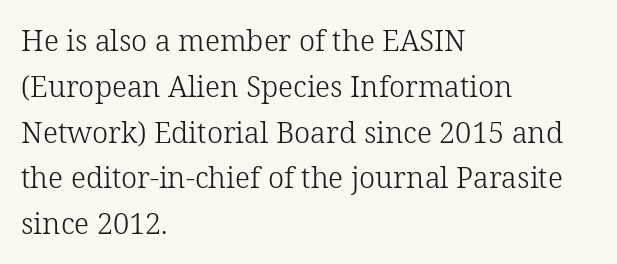
The image shows 29 px light serif type, upright; set left-aligned, normal line spacing (1.58x), normal letter spacing, not underlined; low stroke contrast and a medium x-height.
